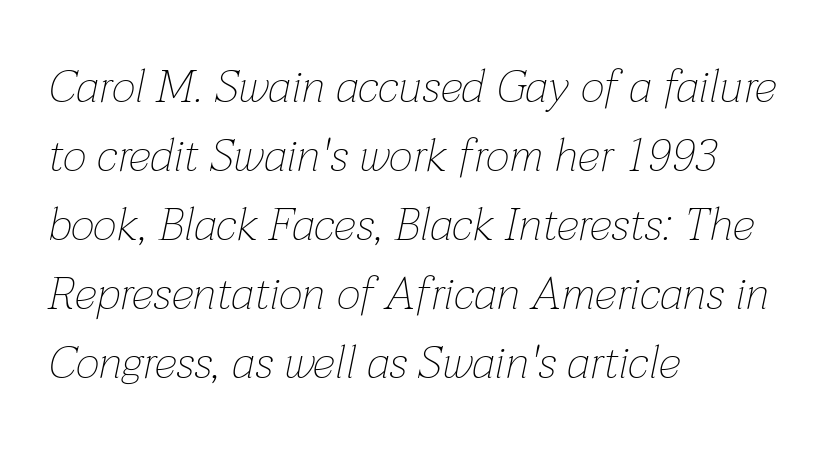
The image shows 46 px thin type, italic (leaning right); set left-aligned, normal line spacing (1.5x), normal letter spacing, not underlined; low stroke contrast and a medium x-height.
